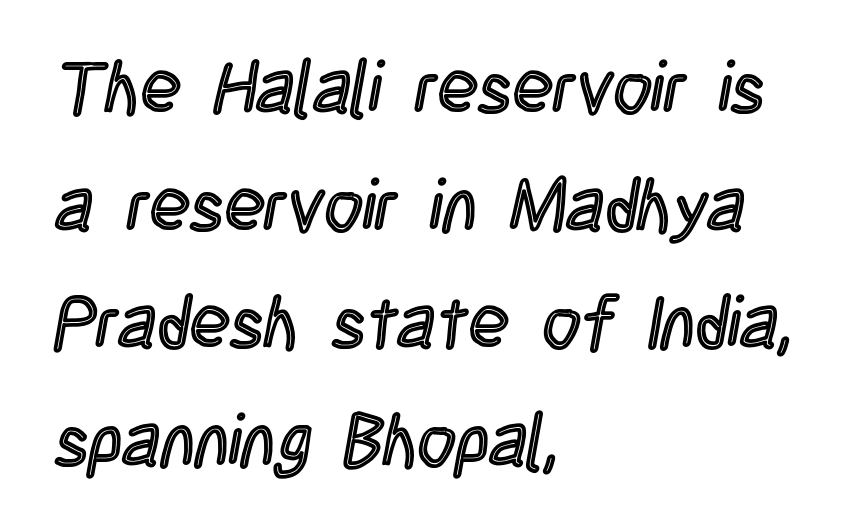
The image shows 74 px condensed type; set left-aligned, normal line spacing (1.59x), normal letter spacing, not underlined; a large x-height.
